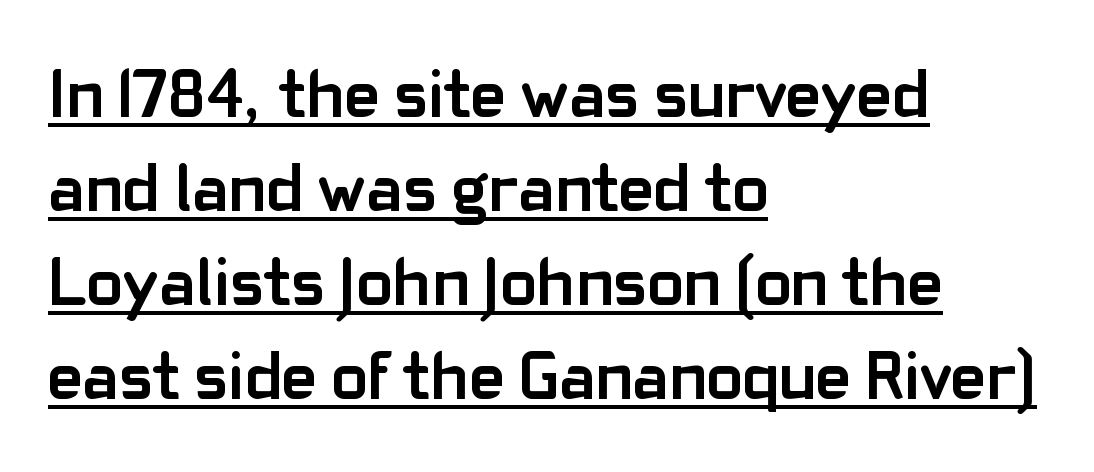
{"serif": "no", "italic": "no", "bold": "yes", "weight": "semibold", "width": "normal", "stroke_contrast": "low", "x_height": "medium", "monospaced": "no", "underline": "yes", "align": "left", "line_spacing": "normal", "line_spacing_ratio": 1.38, "letter_spacing": "normal", "letter_spacing_em": 0.0, "glyph_px": 68}
